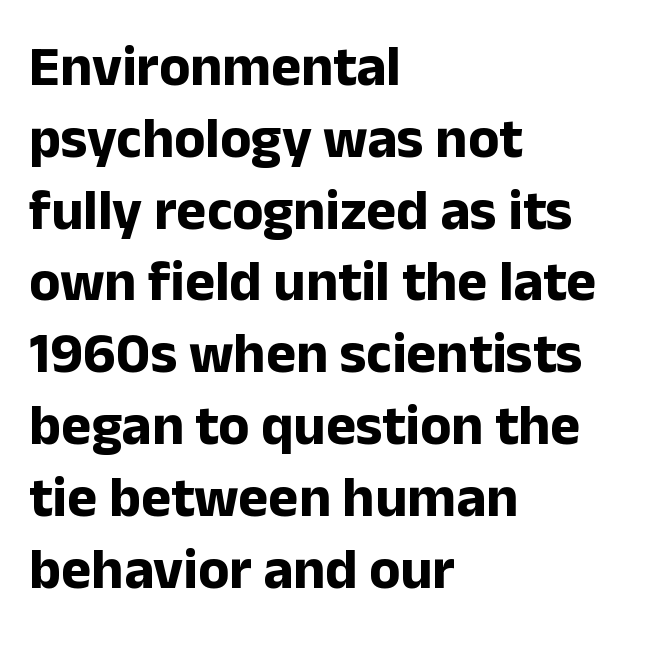
The image shows 57 px bold sans-serif type, upright; set left-aligned, normal line spacing (1.26x), normal letter spacing, not underlined; low stroke contrast and a medium x-height.
